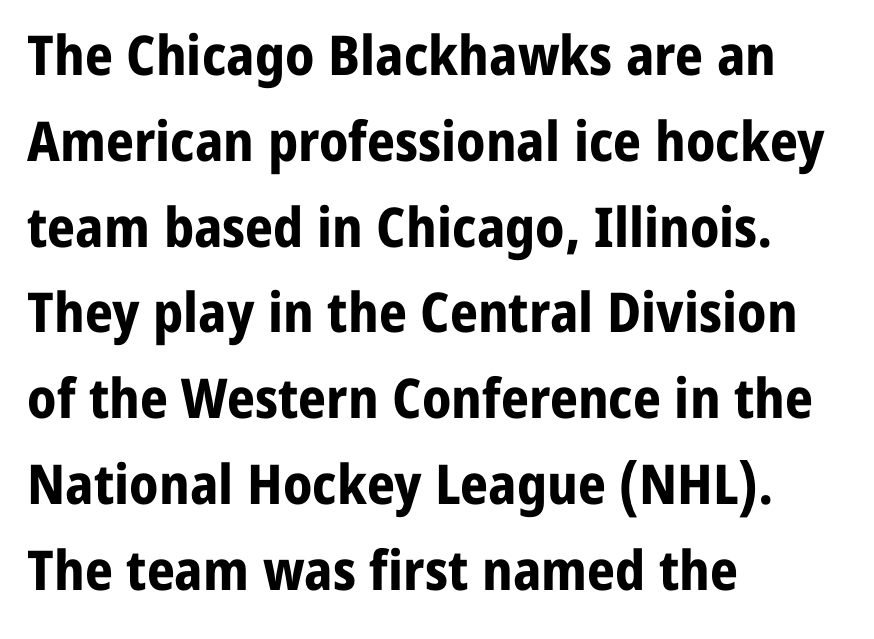
{"serif": "no", "italic": "no", "bold": "yes", "weight": "bold", "width": "normal", "stroke_contrast": "low", "x_height": "medium", "monospaced": "no", "underline": "no", "align": "left", "line_spacing": "normal", "line_spacing_ratio": 1.56, "letter_spacing": "normal", "letter_spacing_em": 0.0, "glyph_px": 55}
